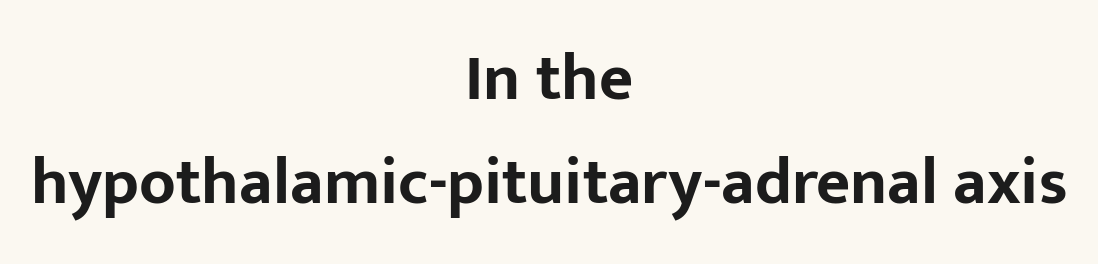
The image shows 66 px bold sans-serif type, upright; set centered, normal line spacing (1.58x), normal letter spacing, not underlined; low stroke contrast and a medium x-height.
